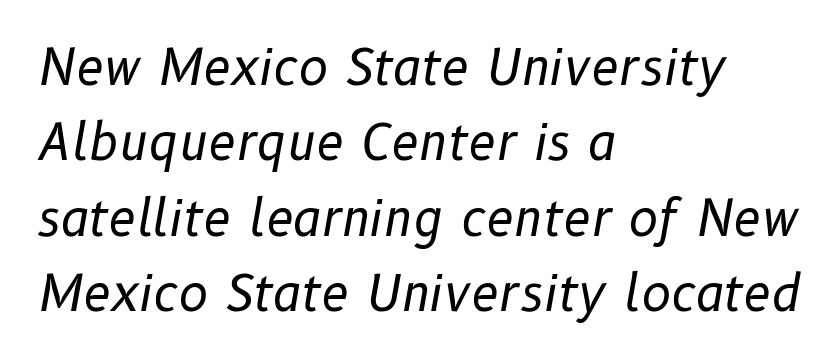
Q: Is the text bold? A: No.
Q: Is the text italic (slanted)? A: Yes, it leans right by about 10 degrees.
Q: Is the text underlined? A: No.
Q: How is the paragraph aligned? A: Left-aligned.
Q: Is the spacing between letters normal or unusually wide? A: Normal.
Q: Is the spacing between lines tight, normal or loose? A: Normal.
Q: Width (condensed, normal, or wide)? A: Normal.
Q: Stroke contrast? A: Low.
Q: x-height? A: Medium.
Q: Monospaced? A: No.
